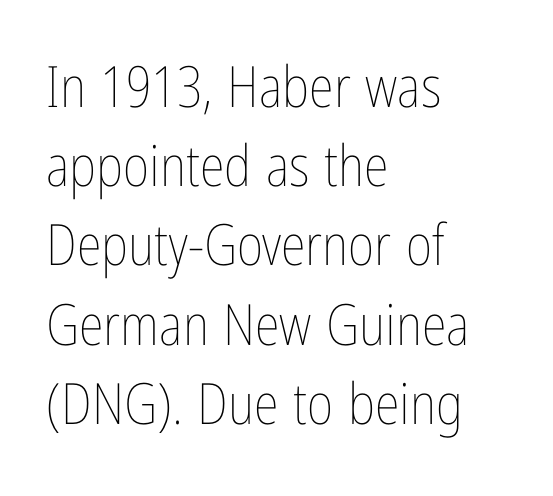
{"italic": "no", "bold": "no", "weight": "thin", "width": "condensed", "stroke_contrast": "low", "x_height": "medium", "monospaced": "no", "underline": "no", "align": "left", "line_spacing": "normal", "line_spacing_ratio": 1.39, "letter_spacing": "normal", "letter_spacing_em": 0.0, "glyph_px": 57}
